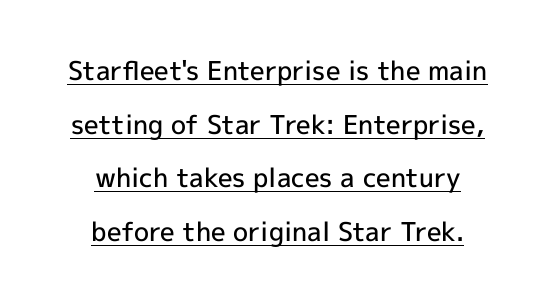
{"italic": "no", "bold": "semi", "underline": "yes", "align": "center", "line_spacing": "loose", "line_spacing_ratio": 2.06, "letter_spacing": "normal", "letter_spacing_em": 0.0, "glyph_px": 26}
